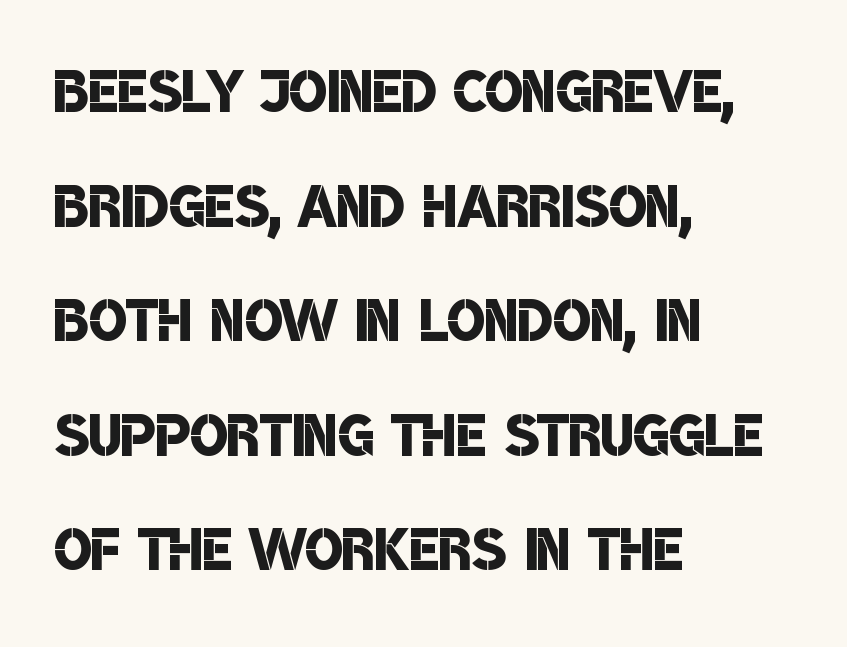
The image shows 79 px semibold, condensed sans-serif type; set left-aligned, normal line spacing (1.45x), normal letter spacing, not underlined; low stroke contrast and a large x-height.
